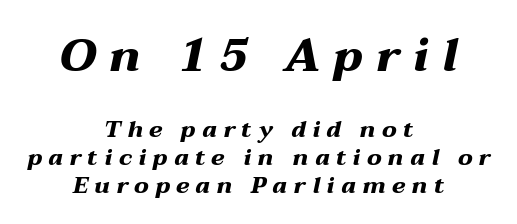
Q: Is the text bold? A: Yes.
Q: Is the text italic (slanted)? A: Yes, it leans right by about 12 degrees.
Q: Is the text underlined? A: No.
Q: How is the paragraph aligned? A: Centered.
Q: Is the spacing between letters normal or unusually wide? A: Unusually wide.
Q: Which block of text is set in a larger size, the first (top) or the second (bottom)? A: The first (top) one.
Q: Width (condensed, normal, or wide)? A: Wide.
Q: Stroke contrast? A: Medium.
Q: x-height? A: Medium.
Q: Monospaced? A: No.
